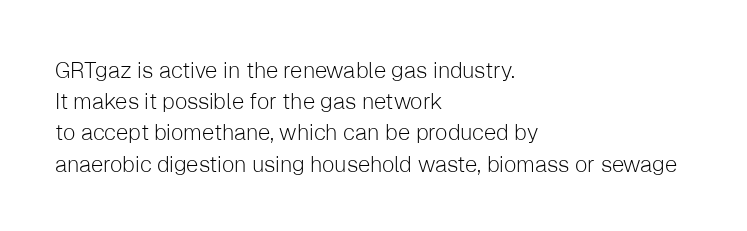
Q: Is the text bold? A: No.
Q: Is the text italic (slanted)? A: No, it is upright.
Q: Is the text underlined? A: No.
Q: How is the paragraph aligned? A: Left-aligned.
Q: Is the spacing between letters normal or unusually wide? A: Normal.
Q: Is the spacing between lines tight, normal or loose? A: Normal.
